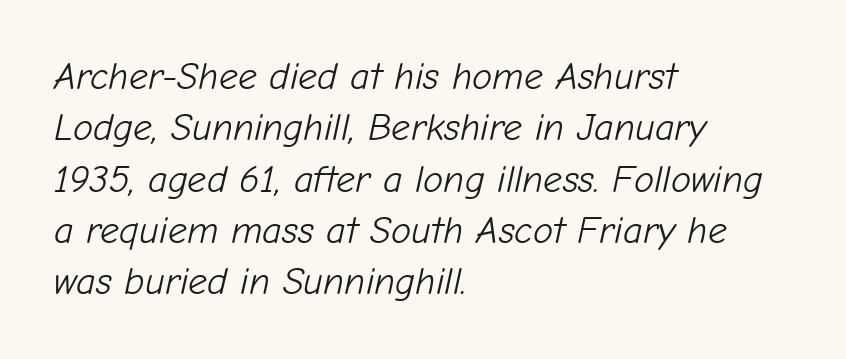
The passage shown is typed in a proportional face where columns would drift. Quick note: interline space is typical. Short and long lines alike share a common starting point at left. This rendering leaves character spacing at its baseline value. Tall strokes in this sample are angled rather than plumb.
